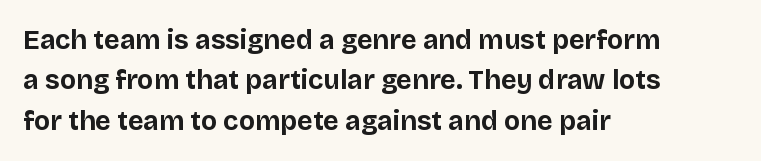
Look at the tracking — it's just the regular setting, nothing added. A classic flush-left, rag-right setting is used for this passage. Lines of text with bare space underneath. The font's upright variant was chosen for this text.
